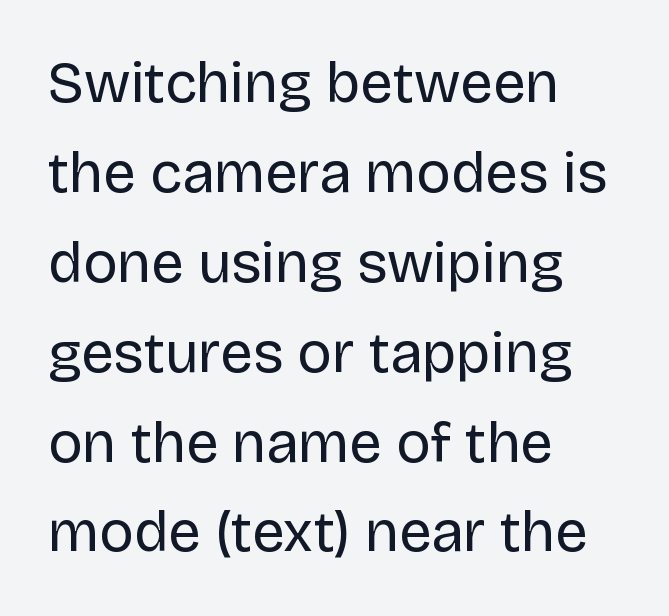
Q: Is the text bold? A: No.
Q: Is the text italic (slanted)? A: No, it is upright.
Q: Is the typeface a serif or a sans-serif typeface? A: Sans-serif.
Q: Is the text underlined? A: No.
Q: How is the paragraph aligned? A: Left-aligned.
Q: Is the spacing between letters normal or unusually wide? A: Normal.
Q: Is the spacing between lines tight, normal or loose? A: Normal.
Q: Width (condensed, normal, or wide)? A: Normal.
Q: Stroke contrast? A: Low.
Q: x-height? A: Large.
Q: Monospaced? A: No.
